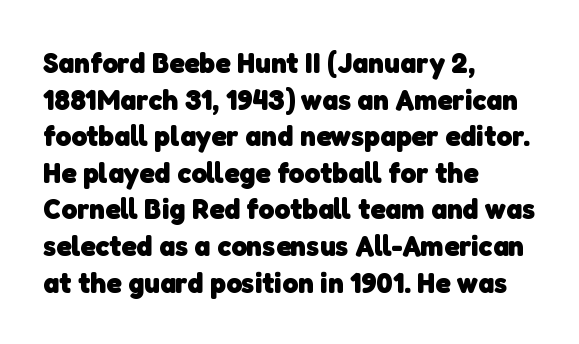
How heavy is the stroke? Heavy — this is a bold. The foot of each line stays bare and open. To sum up the face: it is a sans, with no serifs. In CSS terms this would be text-align: left.
